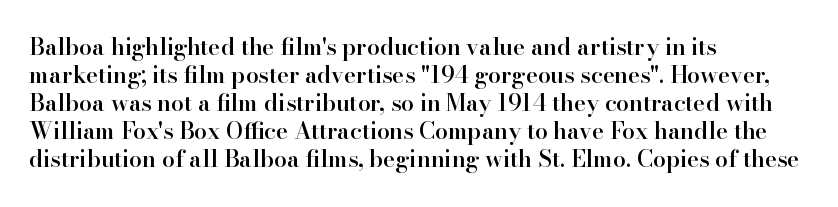
The image shows 23 px text type, upright; set left-aligned, line spacing 1.22x, normal letter spacing, not underlined.
